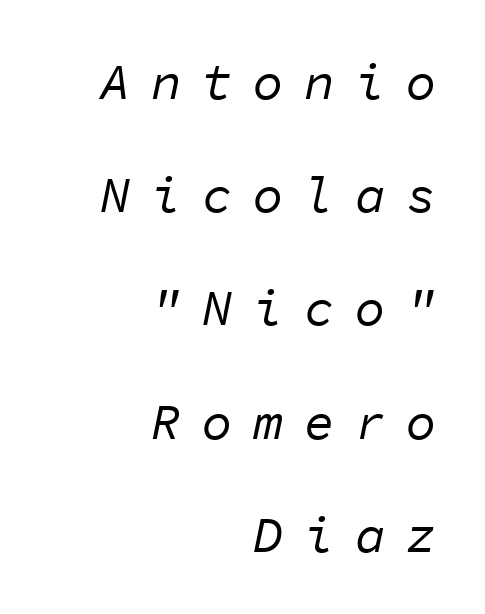
Q: Is the text bold? A: No.
Q: Is the text italic (slanted)? A: Yes, it leans right by about 11 degrees.
Q: Is the text underlined? A: No.
Q: How is the paragraph aligned? A: Right-aligned.
Q: Is the spacing between letters normal or unusually wide? A: Unusually wide.
Q: Is the spacing between lines tight, normal or loose? A: Loose.
Q: Width (condensed, normal, or wide)? A: Normal.
Q: Stroke contrast? A: Low.
Q: x-height? A: Medium.
Q: Monospaced? A: Yes.
